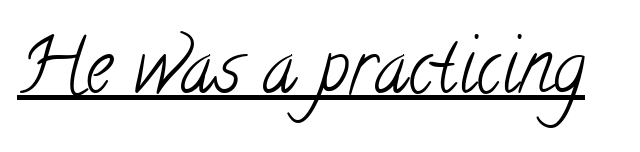
Q: Is the text bold? A: No.
Q: Is the typeface a serif or a sans-serif typeface? A: Serif.
Q: Is the text underlined? A: Yes.
Q: Is the spacing between letters normal or unusually wide? A: Normal.
Q: Width (condensed, normal, or wide)? A: Condensed.
Q: Stroke contrast? A: Low.
Q: x-height? A: Small.
Q: Monospaced? A: No.
